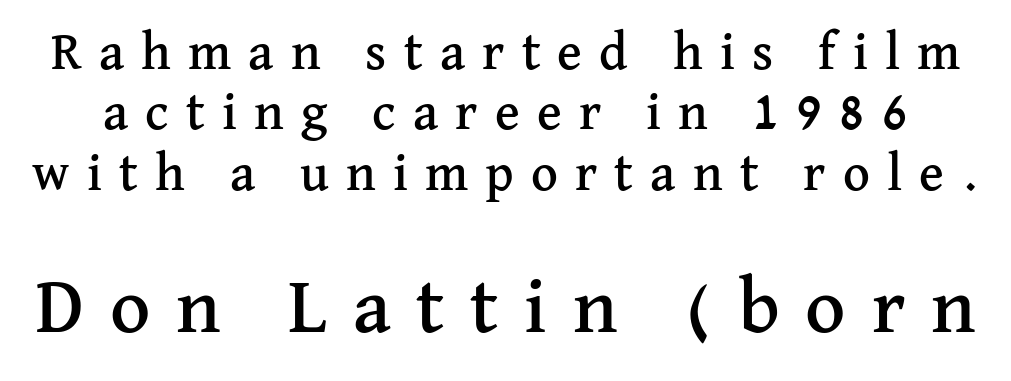
In this sample the second text group is rendered at the bigger scale. Looks like regular typesetting: each glyph gets only the width it needs. What stands out about the letter spacing? Its width — letters are far apart. Serif or sans? Serif — the stroke terminals have little feet.
